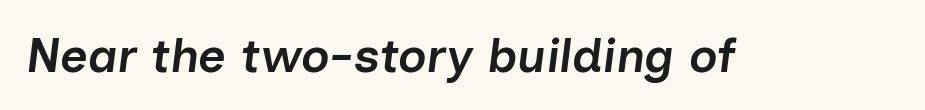
Looks like regular typesetting: each glyph gets only the width it needs. Inter-character spacing is left at the font's built-in metrics. Italic: yes, the glyphs are oblique. The string is rendered with underlining switched off.
